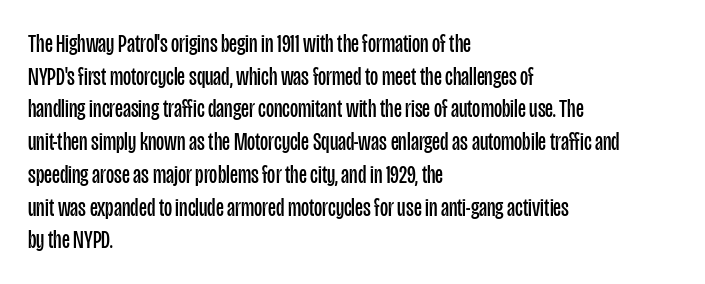
{"italic": "no", "bold": "no", "underline": "no", "align": "left", "line_spacing": "normal", "line_spacing_ratio": 1.31, "letter_spacing": "normal", "letter_spacing_em": 0.0, "glyph_px": 25}
